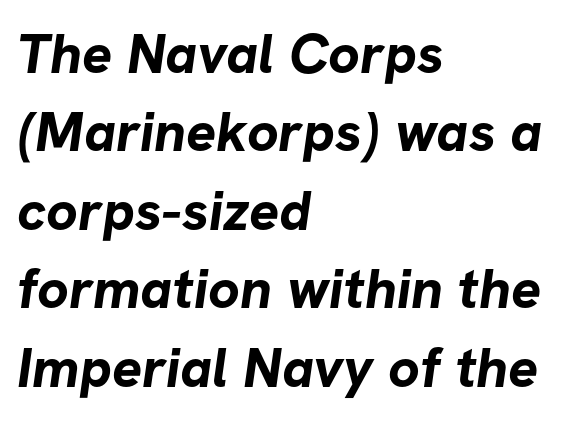
The setting favours the left margin, as ordinary paragraphs usually do. The passage shown is typed in a proportional face where columns would drift. The space between consecutive lines is moderate. Has an underline been added? It has not. This is sans-serif lettering, the kind often seen on screens and signage.
